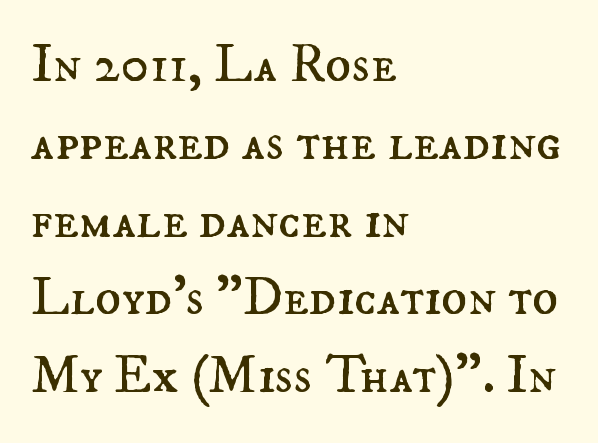
Q: Is the text bold? A: No.
Q: Is the text italic (slanted)? A: No, it is upright.
Q: Is the text underlined? A: No.
Q: How is the paragraph aligned? A: Left-aligned.
Q: Is the spacing between letters normal or unusually wide? A: Normal.
Q: Is the spacing between lines tight, normal or loose? A: Normal.
Q: Width (condensed, normal, or wide)? A: Normal.
Q: Stroke contrast? A: Medium.
Q: x-height? A: Small.
Q: Monospaced? A: No.
